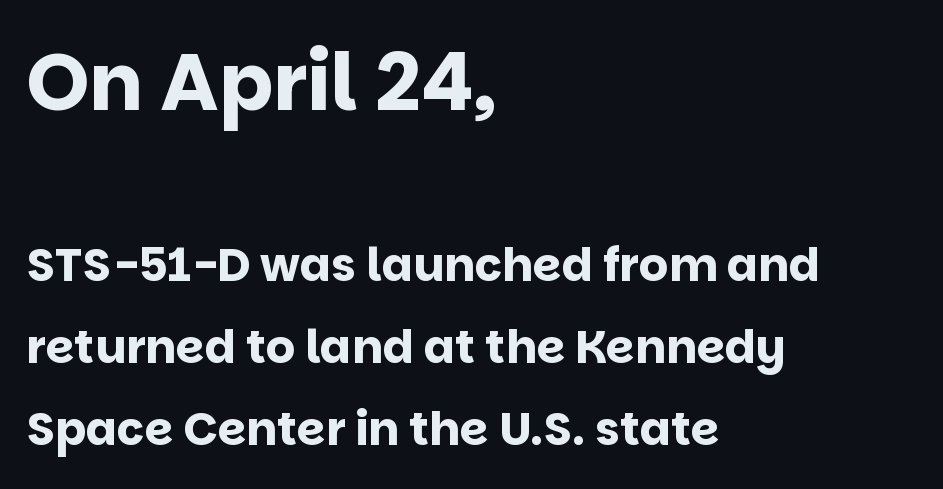
The image shows 80 px bold sans-serif type, upright; set left-aligned, line spacing 1.78x, normal letter spacing, not underlined; the first (top) block is 1.74x larger; low stroke contrast and a large x-height.
